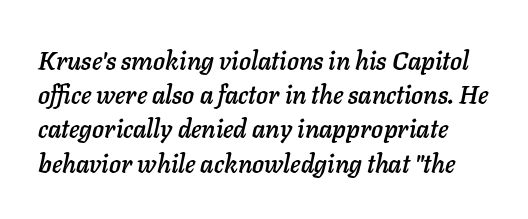
Nobody touched the tracking dial on this one. The area under the type is left untouched. In terms of posture, this sample is oblique. These lines sit exactly where default settings would place them.
